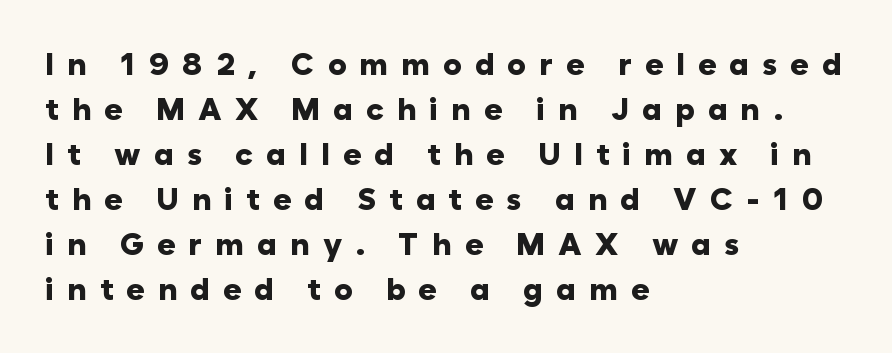
{"serif": "no", "italic": "no", "bold": "yes", "weight": "heavy", "width": "normal", "stroke_contrast": "low", "x_height": "medium", "monospaced": "no", "underline": "no", "align": "left", "line_spacing": "normal", "line_spacing_ratio": 1.45, "letter_spacing": "wide", "letter_spacing_em": 0.42, "glyph_px": 31}
